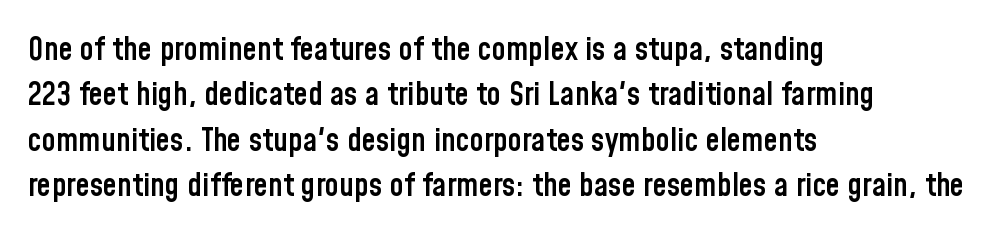
Q: Is the text bold? A: Semi-bold.
Q: Is the text italic (slanted)? A: No, it is upright.
Q: Is the typeface a serif or a sans-serif typeface? A: Sans-serif.
Q: Is the text underlined? A: No.
Q: How is the paragraph aligned? A: Left-aligned.
Q: Is the spacing between letters normal or unusually wide? A: Normal.
Q: Is the spacing between lines tight, normal or loose? A: Normal.
Q: Width (condensed, normal, or wide)? A: Condensed.
Q: Stroke contrast? A: Low.
Q: x-height? A: Medium.
Q: Monospaced? A: No.
